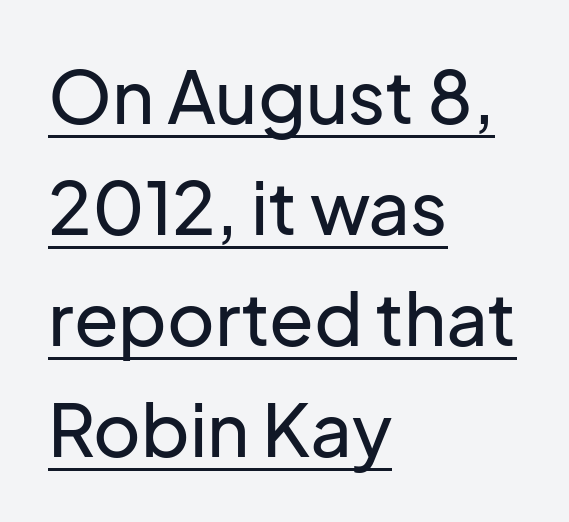
{"serif": "no", "italic": "no", "width": "normal", "stroke_contrast": "low", "x_height": "medium", "monospaced": "no", "underline": "yes", "align": "left", "line_spacing": "normal", "line_spacing_ratio": 1.52, "letter_spacing": "normal", "letter_spacing_em": 0.0, "glyph_px": 73}
